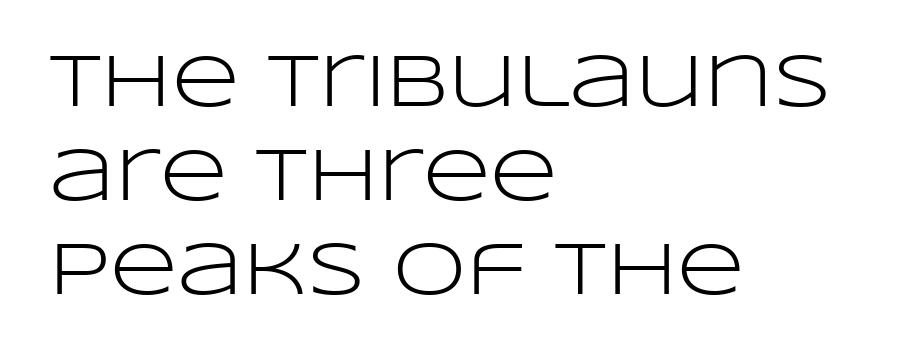
Stroke thickness stays within the range of a standard reading face or lighter. The foot of each line stays bare and open. The lettering stays uniformly vertical, giving the passage a roman look. Letter spacing: default. Do the characters align in a grid? No, the font is proportional. The ragged edge is on the right, which tells us the setting is flush left.
